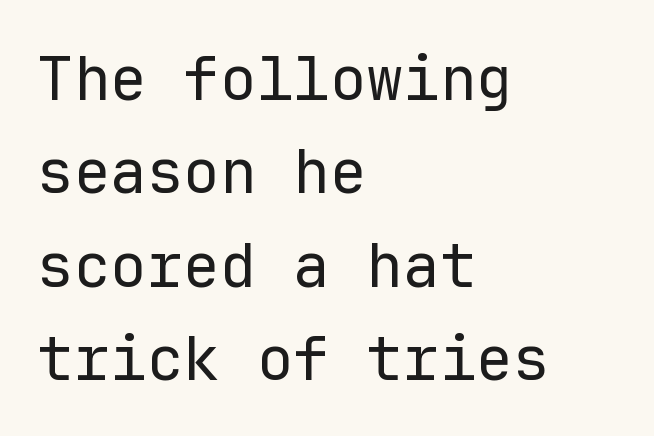
{"serif": "no", "italic": "no", "bold": "no", "weight": "regular", "width": "normal", "stroke_contrast": "low", "x_height": "medium", "monospaced": "yes", "underline": "no", "align": "left", "line_spacing": "normal", "line_spacing_ratio": 1.53, "letter_spacing": "normal", "letter_spacing_em": 0.0, "glyph_px": 61}
